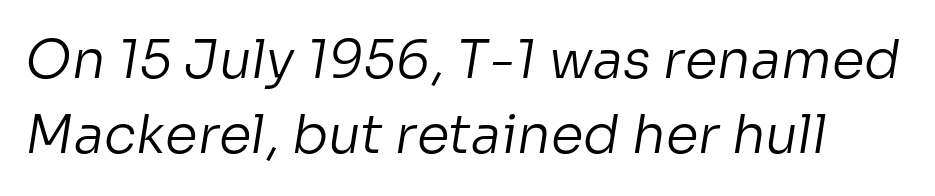
{"serif": "no", "bold": "no", "weight": "regular", "width": "normal", "stroke_contrast": "low", "x_height": "medium", "monospaced": "no", "underline": "no", "line_spacing": "normal", "line_spacing_ratio": 1.42, "letter_spacing": "normal", "letter_spacing_em": 0.0, "glyph_px": 53}
